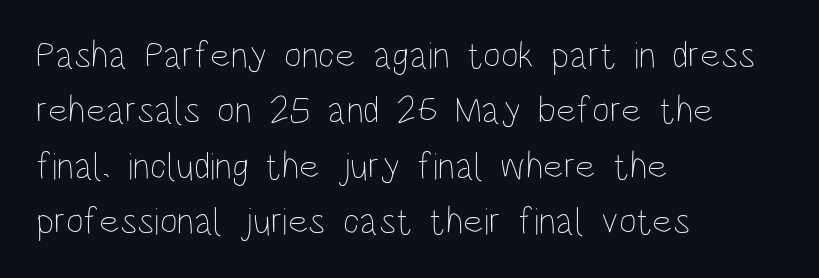
{"italic": "no", "bold": "no", "weight": "thin", "width": "condensed", "stroke_contrast": "low", "x_height": "large", "monospaced": "no", "underline": "no", "align": "left", "line_spacing": "normal", "line_spacing_ratio": 1.46, "letter_spacing": "normal", "letter_spacing_em": 0.0, "glyph_px": 38}
